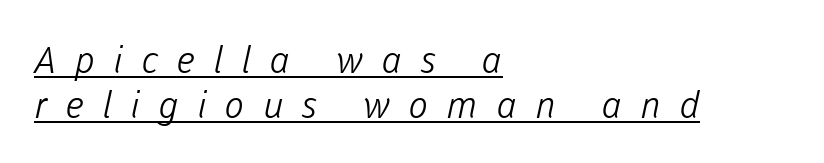
The image shows 37 px light sans-serif type; set left-aligned, line spacing 1.21x, unusually wide letter spacing (+0.5 em), underlined; low stroke contrast and a medium x-height.
